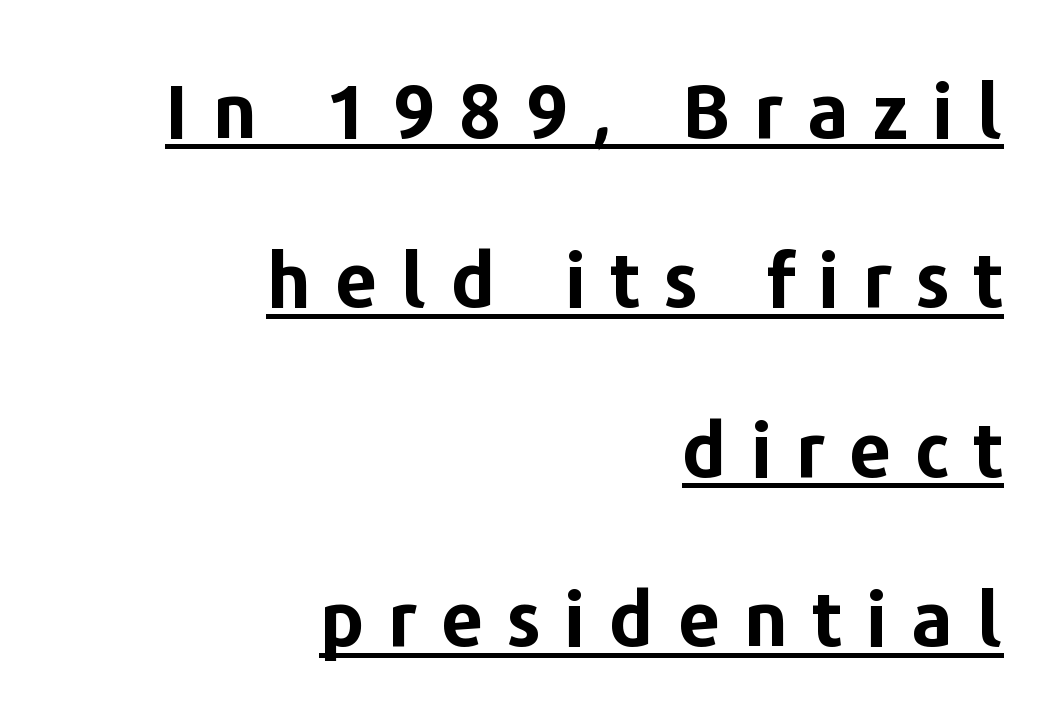
Q: Is the text bold? A: Yes.
Q: Is the text italic (slanted)? A: No, it is upright.
Q: Is the typeface a serif or a sans-serif typeface? A: Sans-serif.
Q: Is the text underlined? A: Yes.
Q: How is the paragraph aligned? A: Right-aligned.
Q: Is the spacing between letters normal or unusually wide? A: Unusually wide.
Q: Is the spacing between lines tight, normal or loose? A: Loose.
Q: Width (condensed, normal, or wide)? A: Normal.
Q: Stroke contrast? A: Low.
Q: x-height? A: Medium.
Q: Monospaced? A: No.
